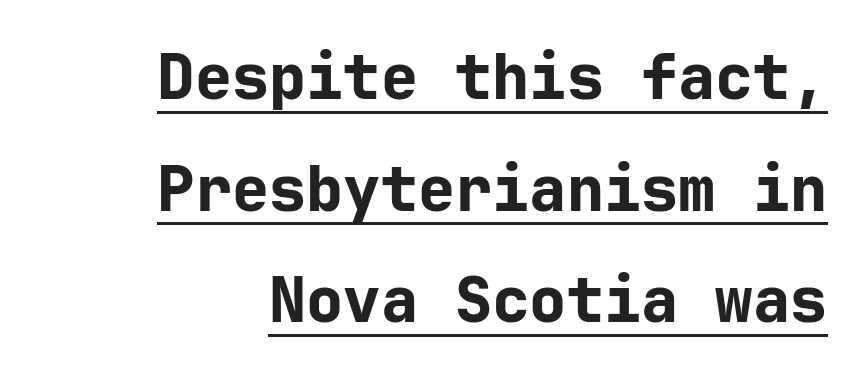
Q: Is the text bold? A: Yes.
Q: Is the text italic (slanted)? A: No, it is upright.
Q: Is the typeface a serif or a sans-serif typeface? A: Sans-serif.
Q: Is the text underlined? A: Yes.
Q: How is the paragraph aligned? A: Right-aligned.
Q: Is the spacing between letters normal or unusually wide? A: Normal.
Q: Width (condensed, normal, or wide)? A: Normal.
Q: Stroke contrast? A: Low.
Q: x-height? A: Medium.
